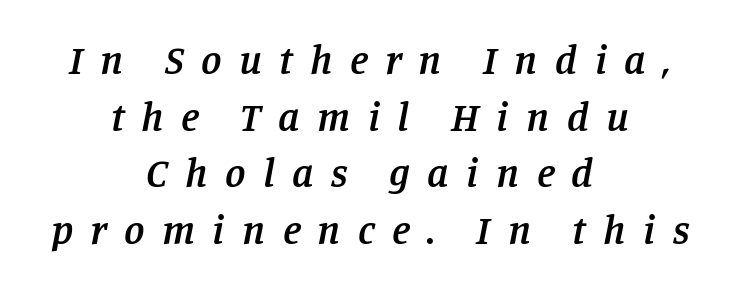
The space directly below the letters is spotless. Font category for this specimen: serif. Each letter keeps its own natural width here, so spacing adapts to shape. The strokes are fattened partway — semibold, not bold.
